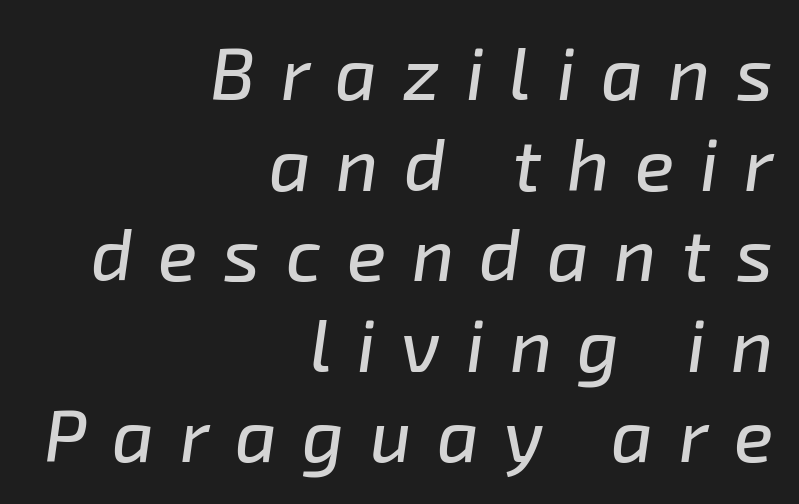
{"italic": "yes", "lean": "right", "slant_degrees": 8, "width": "normal", "stroke_contrast": "low", "x_height": "medium", "monospaced": "no", "underline": "no", "align": "right", "line_spacing_ratio": 1.24, "letter_spacing": "wide", "letter_spacing_em": 0.35, "glyph_px": 73}
